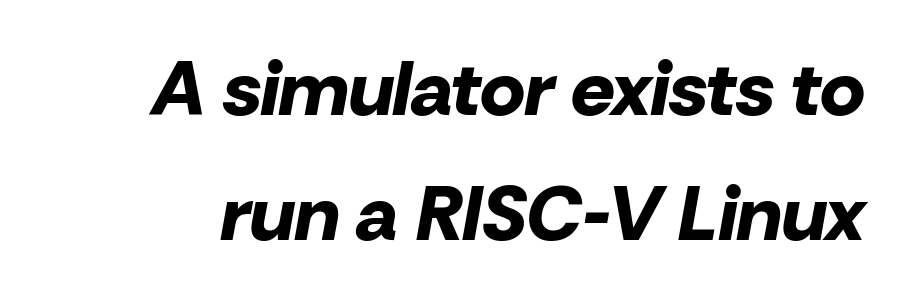
Q: Is the text bold? A: Yes.
Q: Is the text italic (slanted)? A: Yes, it leans right by about 10 degrees.
Q: Is the text underlined? A: No.
Q: Is the spacing between letters normal or unusually wide? A: Normal.
Q: Is the spacing between lines tight, normal or loose? A: Normal.
Q: Width (condensed, normal, or wide)? A: Normal.
Q: Stroke contrast? A: Low.
Q: x-height? A: Medium.
Q: Monospaced? A: No.
